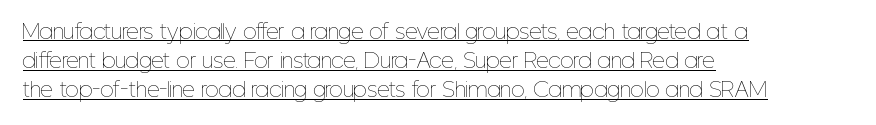
{"italic": "no", "bold": "no", "underline": "yes", "align": "left", "line_spacing": "normal", "line_spacing_ratio": 1.46, "letter_spacing": "normal", "letter_spacing_em": 0.0, "glyph_px": 20}
